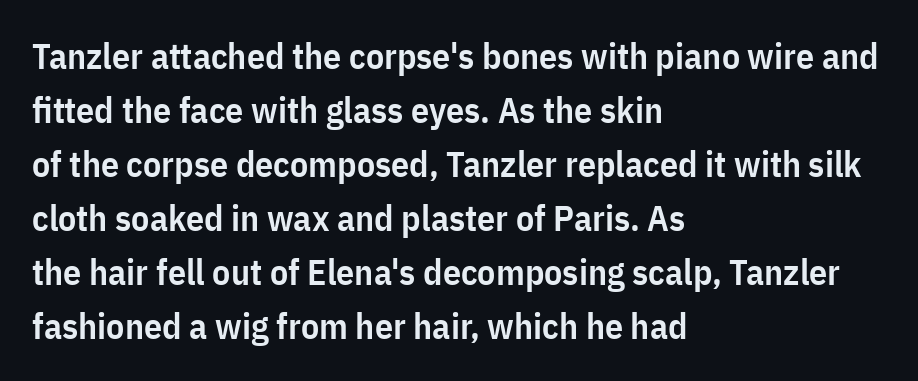
{"serif": "no", "italic": "no", "bold": "semi", "weight": "semibold", "width": "condensed", "stroke_contrast": "low", "x_height": "medium", "monospaced": "no", "underline": "no", "align": "left", "line_spacing": "normal", "line_spacing_ratio": 1.5, "letter_spacing": "normal", "letter_spacing_em": 0.0, "glyph_px": 36}
